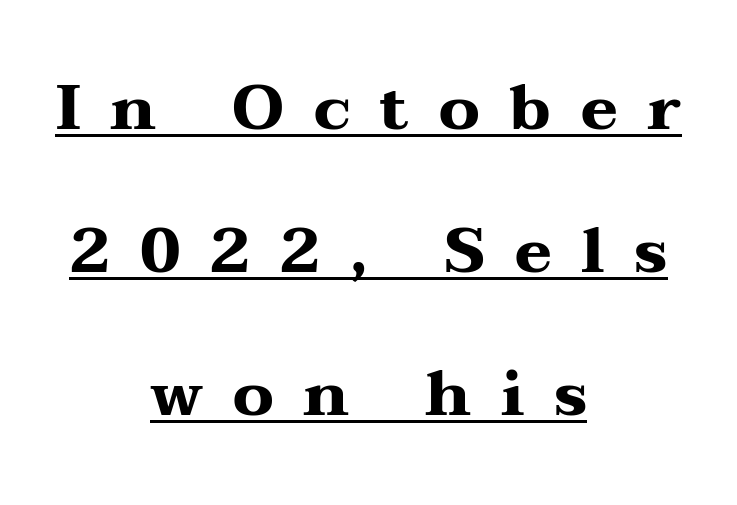
The image shows 63 px heavy, wide serif type, upright; set centered, loose line spacing (2.27x), unusually wide letter spacing (+0.47 em), underlined; medium stroke contrast and a medium x-height.
